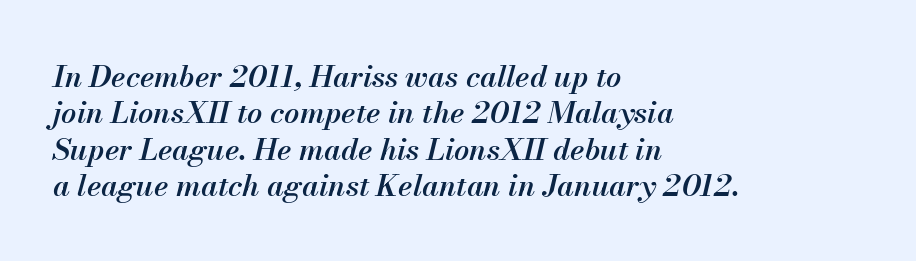
Q: Is the text bold? A: Semi-bold.
Q: Is the text italic (slanted)? A: Yes, it leans right by about 13 degrees.
Q: Is the text underlined? A: No.
Q: How is the paragraph aligned? A: Left-aligned.
Q: Is the spacing between letters normal or unusually wide? A: Normal.
Q: Width (condensed, normal, or wide)? A: Normal.
Q: Stroke contrast? A: Medium.
Q: x-height? A: Small.
Q: Monospaced? A: No.
